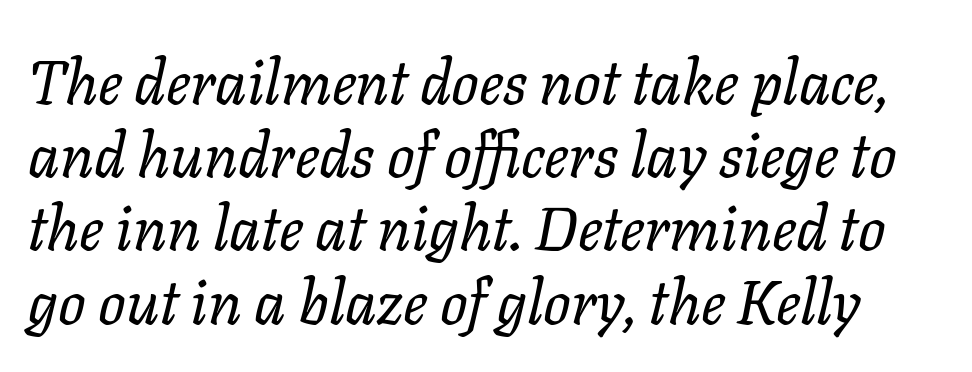
{"italic": "yes", "lean": "right", "slant_degrees": 11, "bold": "no", "weight": "regular", "width": "normal", "stroke_contrast": "low", "x_height": "medium", "monospaced": "no", "underline": "no", "line_spacing_ratio": 1.2, "letter_spacing": "normal", "letter_spacing_em": 0.0, "glyph_px": 61}
